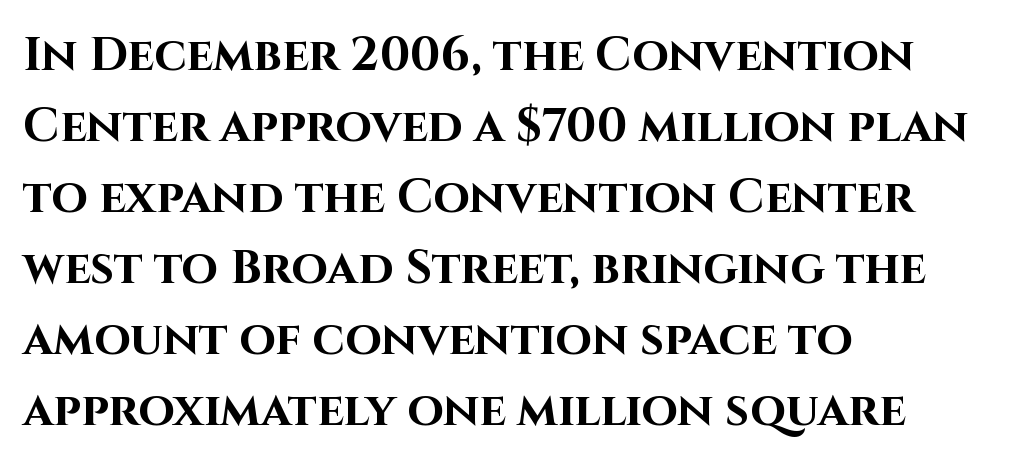
The space directly below the letters is spotless. The font is running at its bold setting. Quick note: not italic, upright. Vertical spacing — default. The letterforms sit shoulder to shoulder at normal distance.
